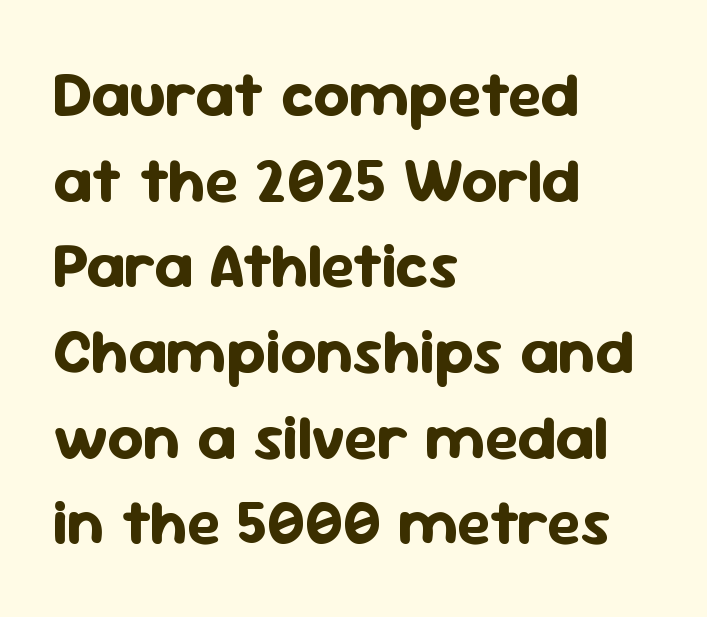
Q: Is the text bold? A: Yes.
Q: Is the text italic (slanted)? A: No, it is upright.
Q: Is the typeface a serif or a sans-serif typeface? A: Sans-serif.
Q: Is the text underlined? A: No.
Q: How is the paragraph aligned? A: Left-aligned.
Q: Is the spacing between letters normal or unusually wide? A: Normal.
Q: Is the spacing between lines tight, normal or loose? A: Normal.
Q: Width (condensed, normal, or wide)? A: Normal.
Q: Stroke contrast? A: Low.
Q: x-height? A: Medium.
Q: Monospaced? A: No.
